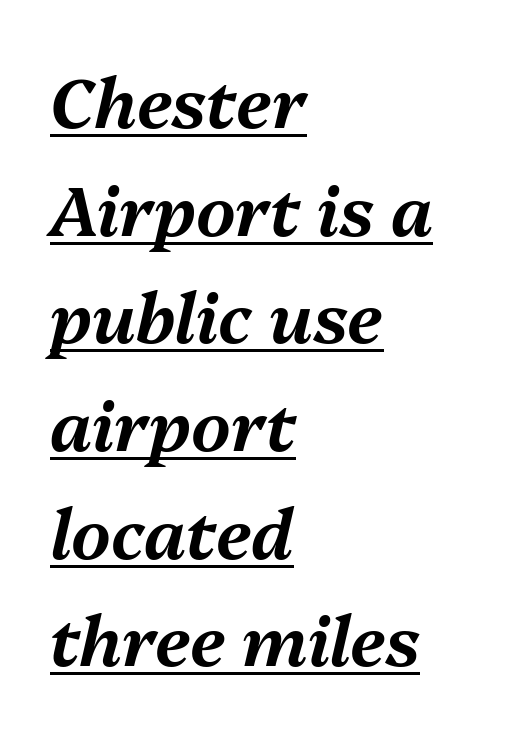
The image shows 69 px text type, italic (leaning right); set left-aligned, normal line spacing (1.56x), normal letter spacing, underlined; medium stroke contrast and a medium x-height.
